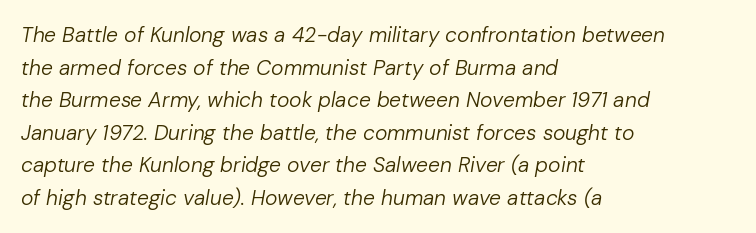
Q: Is the text bold? A: No.
Q: Is the text italic (slanted)? A: Yes, it leans right by about 10 degrees.
Q: Is the text underlined? A: No.
Q: How is the paragraph aligned? A: Left-aligned.
Q: Is the spacing between letters normal or unusually wide? A: Normal.
Q: Is the spacing between lines tight, normal or loose? A: Normal.
